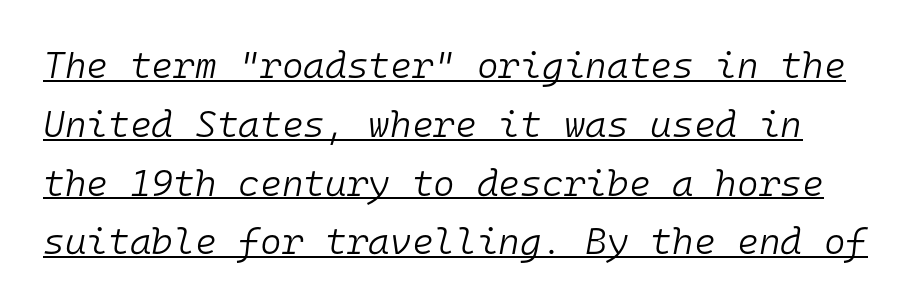
A typesetter would call this monospace, since all characters share one set width. A rule runs beneath these lines of type. The specimen reads as italic at a glance. Each new line begins a customary step beneath the previous one.
